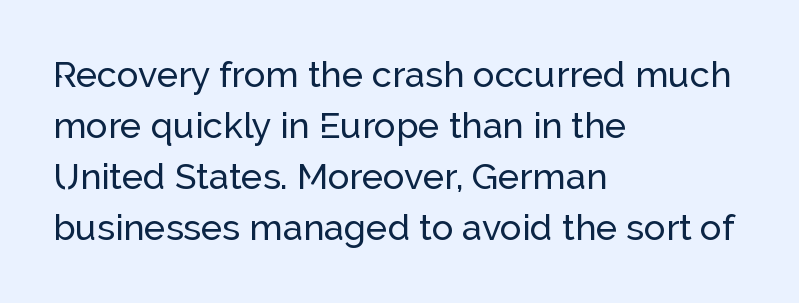
Vertically, the passage feels balanced, rows spaced as you'd expect. The letters sit at their default tracking, neither squeezed nor spread. The passage shown is typed in a proportional face where columns would drift. Glance below the letters and you will spot only blank space. The typeface chosen for these lines omits serifs.
